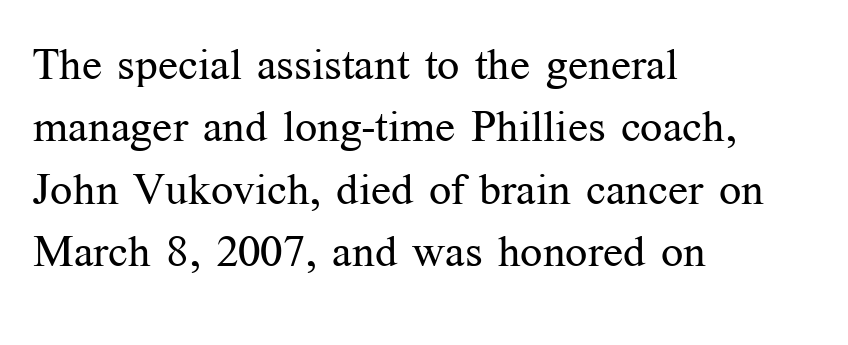
Characters follow at the spacing the type designer built in. I'd call this a serif setting — the letters wear small feet. Line starts are locked; line ends wander. Words float on clear page, feet unadorned. On a weight scale, this lands at 450 or below. Rendered with straight, roman letterforms.
